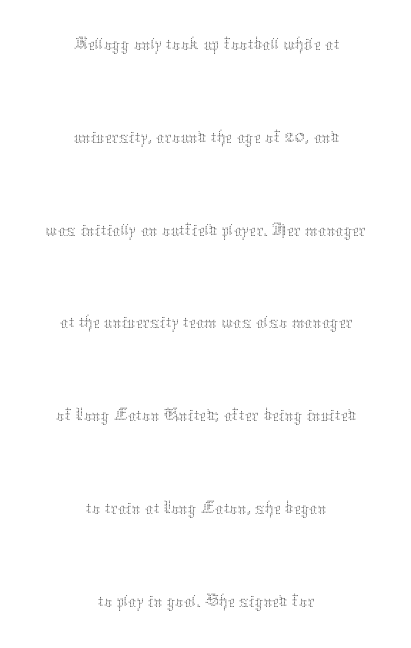
The image shows 40 px thin type, upright; set centered, loose line spacing (2.32x), normal letter spacing, not underlined; medium stroke contrast and a medium x-height.
